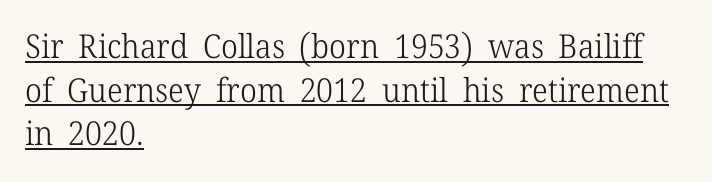
{"serif": "yes", "italic": "no", "bold": "no", "weight": "light", "width": "normal", "stroke_contrast": "low", "x_height": "medium", "monospaced": "no", "underline": "yes", "align": "left", "line_spacing": "normal", "line_spacing_ratio": 1.32, "letter_spacing": "normal", "letter_spacing_em": 0.0, "glyph_px": 33}
